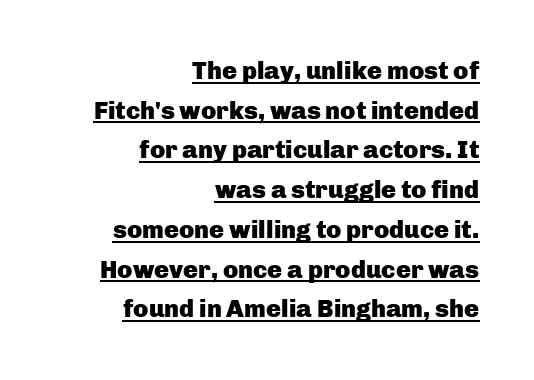
{"italic": "no", "bold": "yes", "underline": "yes", "align": "right", "line_spacing": "normal", "line_spacing_ratio": 1.59, "letter_spacing": "normal", "letter_spacing_em": 0.0, "glyph_px": 25}
